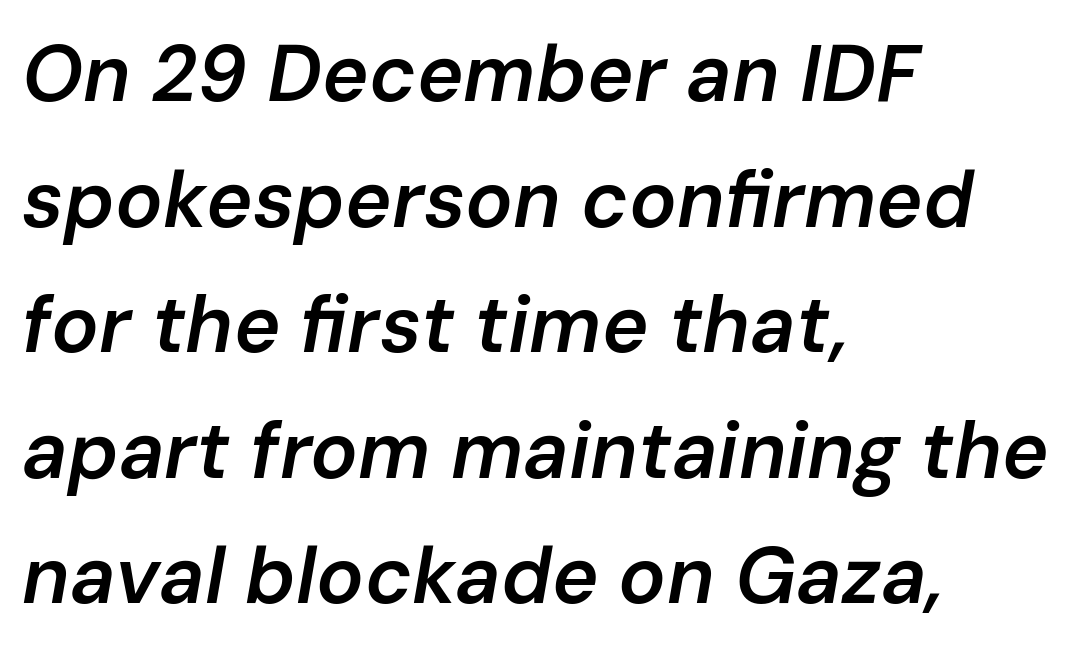
The image shows 79 px semibold type, italic (leaning right); set left-aligned, normal line spacing (1.59x), normal letter spacing, not underlined; low stroke contrast and a medium x-height.
